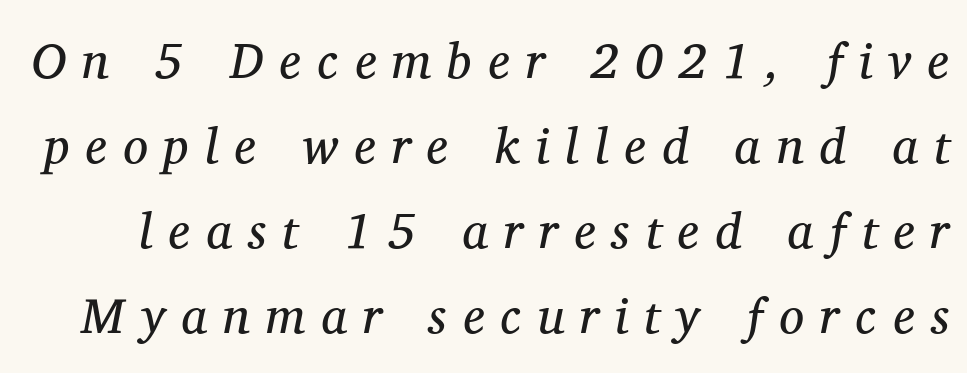
The image shows 50 px regular-weight serif type, italic (leaning right); set normal line spacing (1.7x), unusually wide letter spacing (+0.32 em), not underlined; medium stroke contrast and a medium x-height.
